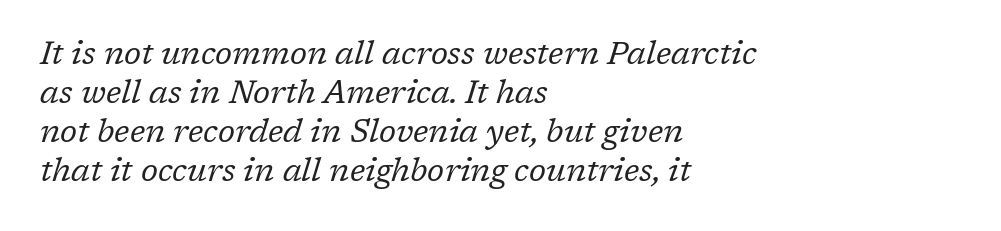
Only glyphs here, with clear space below each row. This reads as an unemphasized weight, regular at the heaviest. A classic flush-left, rag-right setting is used for this passage. The type is set solid horizontally, with unmodified tracking.
